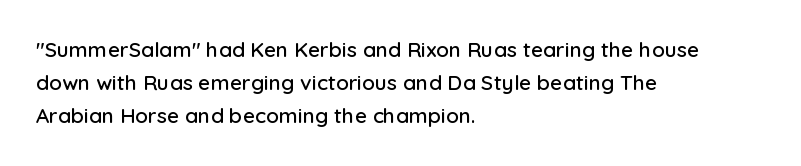
The tracking reads as untouched default to a designer's eye. Anything drawn beneath the words? Only blank space. Leading: standard. The lettering holds an erect, upright posture throughout.
